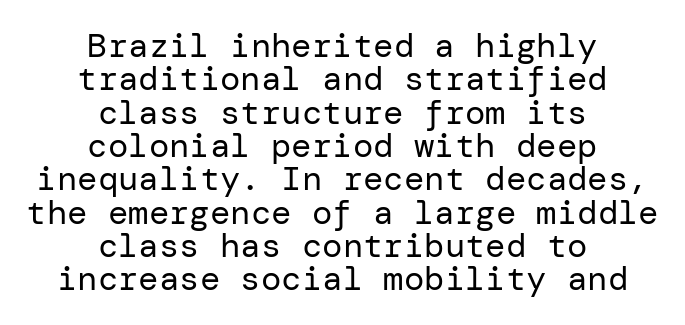
The image shows 34 px regular-weight sans-serif type, upright; set centered, tight line spacing (0.98x), normal letter spacing, not underlined; low stroke contrast and a medium x-height.
